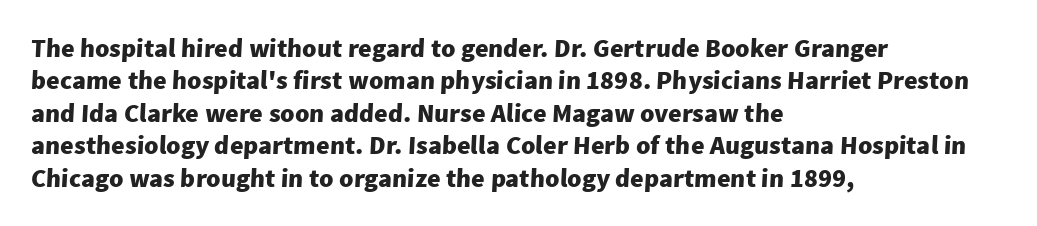
The image shows 26 px bold type; set left-aligned, normal line spacing (1.25x), normal letter spacing, not underlined.
